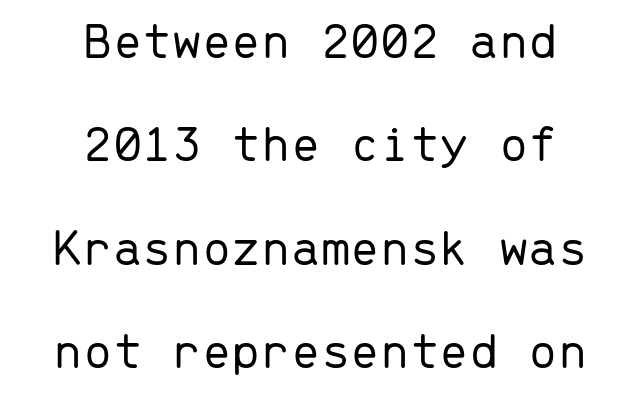
The image shows 53 px light sans-serif type, upright, monospaced; set centered, loose line spacing (1.95x), normal letter spacing, not underlined; low stroke contrast and a medium x-height.
